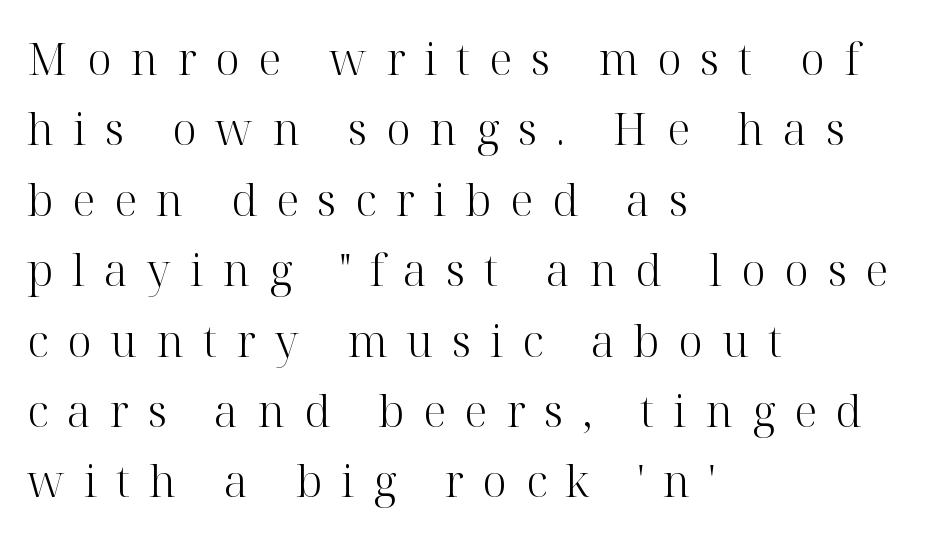
The image shows 44 px light serif type, upright; set left-aligned, normal line spacing (1.6x), unusually wide letter spacing (+0.43 em), not underlined; high stroke contrast and a medium x-height.
